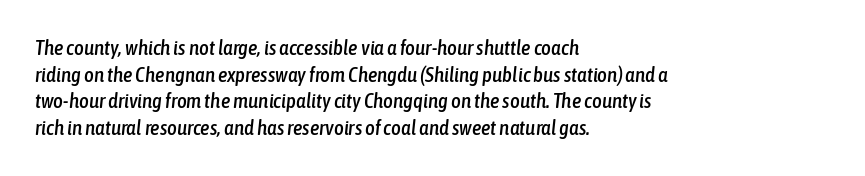
The strip under each line holds only bare page. In terms of posture, this sample is oblique. The typesetter chose a ragged-right arrangement here. Each new line begins a customary step beneath the previous one.
